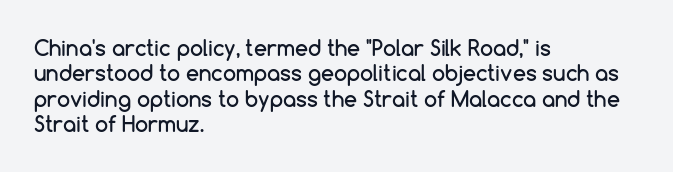
{"italic": "no", "underline": "no", "align": "left", "line_spacing_ratio": 1.21, "letter_spacing": "normal", "letter_spacing_em": 0.0, "glyph_px": 21}
